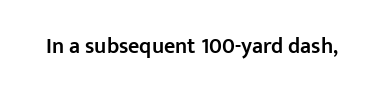
{"italic": "no", "bold": "semi", "underline": "no", "letter_spacing": "normal", "letter_spacing_em": 0.0, "glyph_px": 22}
